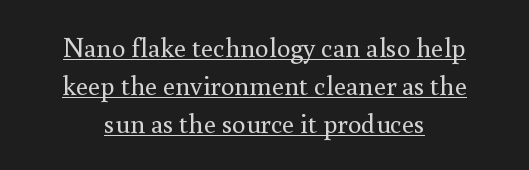
The image shows 27 px text type, upright; set centered, normal line spacing (1.4x), normal letter spacing, underlined.
